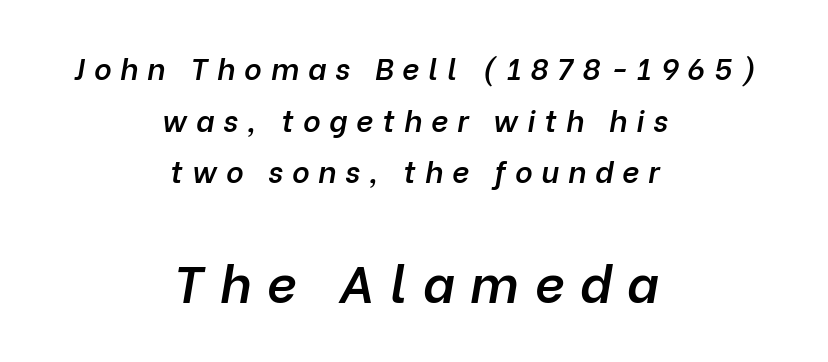
Q: Is the text bold? A: Semi-bold.
Q: Is the text italic (slanted)? A: Yes, it leans right by about 10 degrees.
Q: Is the text underlined? A: No.
Q: How is the paragraph aligned? A: Centered.
Q: Is the spacing between letters normal or unusually wide? A: Unusually wide.
Q: Which block of text is set in a larger size, the first (top) or the second (bottom)? A: The second (bottom) one.
Q: Width (condensed, normal, or wide)? A: Normal.
Q: Stroke contrast? A: Low.
Q: x-height? A: Medium.
Q: Monospaced? A: No.
